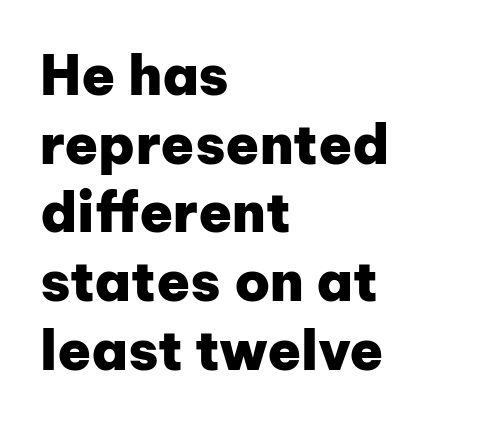
{"serif": "no", "italic": "no", "bold": "yes", "weight": "heavy", "width": "normal", "stroke_contrast": "low", "x_height": "medium", "monospaced": "no", "underline": "no", "align": "left", "line_spacing": "normal", "line_spacing_ratio": 1.25, "letter_spacing": "normal", "letter_spacing_em": 0.0, "glyph_px": 55}
